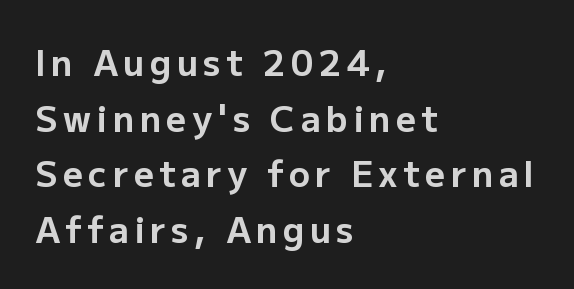
Q: Is the text bold? A: Yes.
Q: Is the text italic (slanted)? A: No, it is upright.
Q: Is the typeface a serif or a sans-serif typeface? A: Sans-serif.
Q: Is the text underlined? A: No.
Q: How is the paragraph aligned? A: Left-aligned.
Q: Is the spacing between lines tight, normal or loose? A: Normal.
Q: Width (condensed, normal, or wide)? A: Normal.
Q: Stroke contrast? A: Low.
Q: x-height? A: Medium.
Q: Monospaced? A: No.
